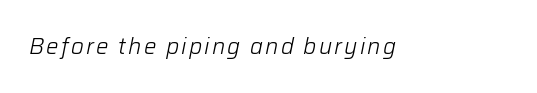
{"italic": "yes", "lean": "right", "slant_degrees": 12, "bold": "no", "underline": "no", "glyph_px": 22}
